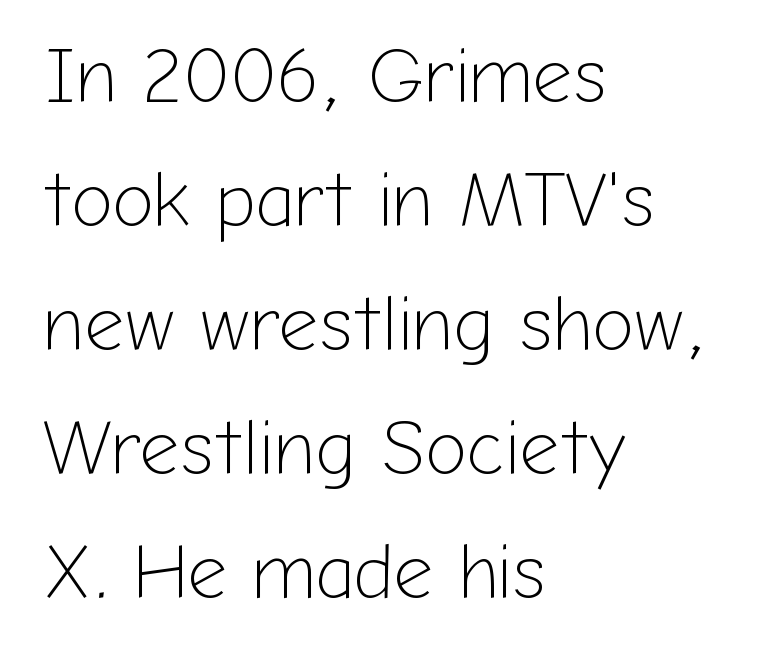
Q: Is the text bold? A: No.
Q: Is the text italic (slanted)? A: No, it is upright.
Q: Is the typeface a serif or a sans-serif typeface? A: Sans-serif.
Q: Is the text underlined? A: No.
Q: How is the paragraph aligned? A: Left-aligned.
Q: Is the spacing between letters normal or unusually wide? A: Normal.
Q: Is the spacing between lines tight, normal or loose? A: Normal.
Q: Width (condensed, normal, or wide)? A: Normal.
Q: Stroke contrast? A: Low.
Q: x-height? A: Medium.
Q: Monospaced? A: No.
